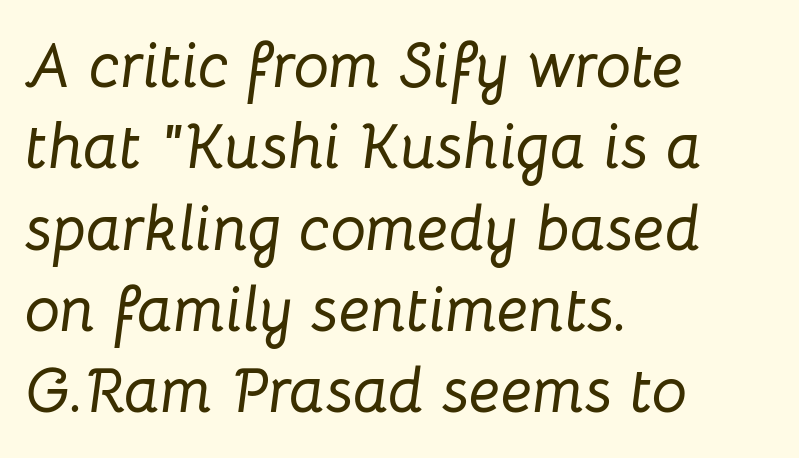
Q: Is the text italic (slanted)? A: Yes, it leans right by about 8 degrees.
Q: Is the text underlined? A: No.
Q: How is the paragraph aligned? A: Left-aligned.
Q: Is the spacing between letters normal or unusually wide? A: Normal.
Q: Is the spacing between lines tight, normal or loose? A: Normal.
Q: Width (condensed, normal, or wide)? A: Normal.
Q: Stroke contrast? A: Low.
Q: x-height? A: Medium.
Q: Monospaced? A: No.
